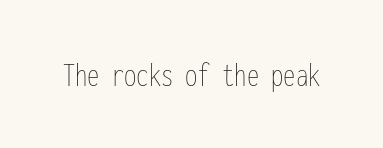
This rendering leaves character spacing at its baseline value. Spacing verdict: monospaced, one width for all characters. Do the letters lean? They stand straight. Weight class: somewhere from thin through regular. The specimen omits any rule beneath the text block's lines.
